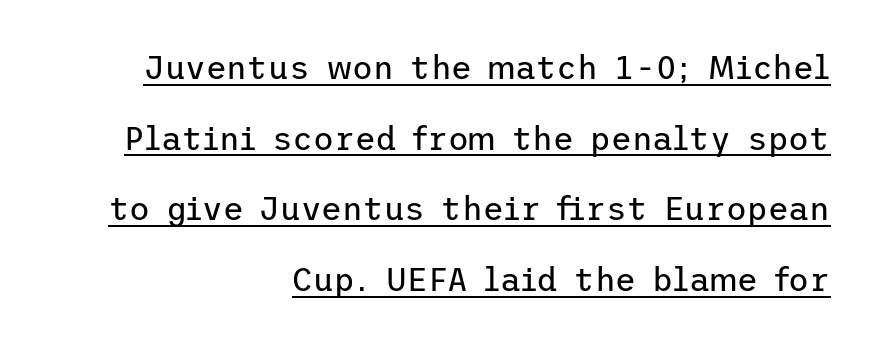
Q: Is the text bold? A: No.
Q: Is the text italic (slanted)? A: No, it is upright.
Q: Is the typeface a serif or a sans-serif typeface? A: Sans-serif.
Q: Is the text underlined? A: Yes.
Q: How is the paragraph aligned? A: Right-aligned.
Q: Is the spacing between letters normal or unusually wide? A: Normal.
Q: Is the spacing between lines tight, normal or loose? A: Loose.
Q: Width (condensed, normal, or wide)? A: Normal.
Q: Stroke contrast? A: Low.
Q: x-height? A: Medium.
